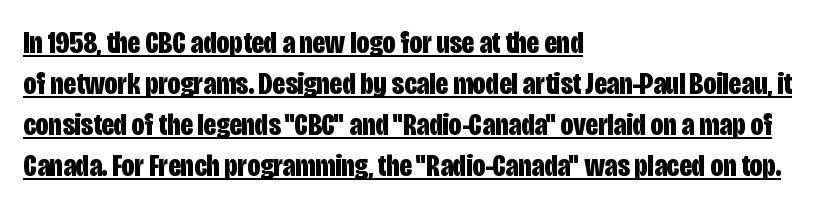
The image shows 32 px bold, condensed sans-serif type, upright; set left-aligned, normal line spacing (1.28x), normal letter spacing, underlined; low stroke contrast and a large x-height.
